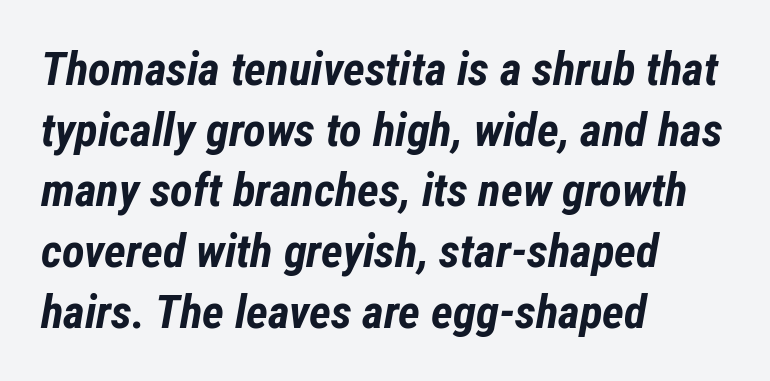
{"italic": "yes", "lean": "right", "slant_degrees": 12, "bold": "yes", "weight": "bold", "width": "condensed", "stroke_contrast": "low", "x_height": "medium", "monospaced": "no", "underline": "no", "align": "left", "line_spacing": "normal", "line_spacing_ratio": 1.29, "letter_spacing": "normal", "letter_spacing_em": 0.0, "glyph_px": 47}
